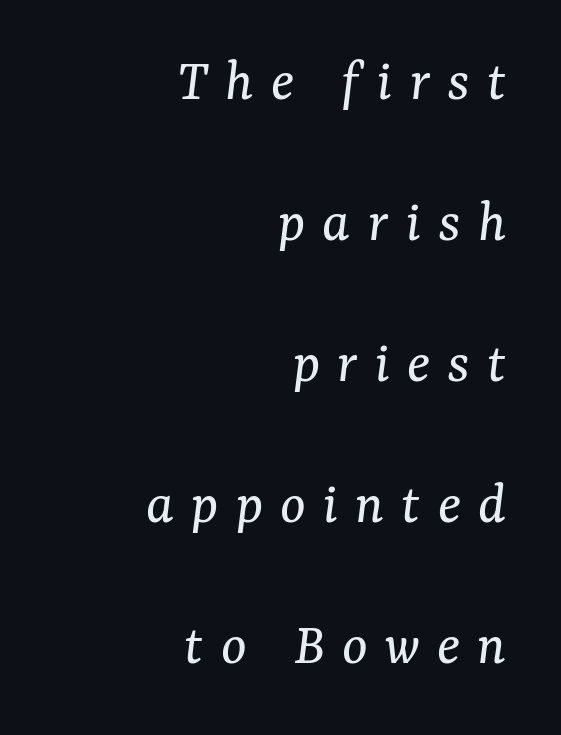
Q: Is the text bold? A: No.
Q: Is the text italic (slanted)? A: Yes, it leans right by about 7 degrees.
Q: Is the typeface a serif or a sans-serif typeface? A: Serif.
Q: Is the text underlined? A: No.
Q: How is the paragraph aligned? A: Right-aligned.
Q: Is the spacing between letters normal or unusually wide? A: Unusually wide.
Q: Is the spacing between lines tight, normal or loose? A: Loose.
Q: Width (condensed, normal, or wide)? A: Normal.
Q: Stroke contrast? A: Medium.
Q: x-height? A: Medium.
Q: Monospaced? A: No.
